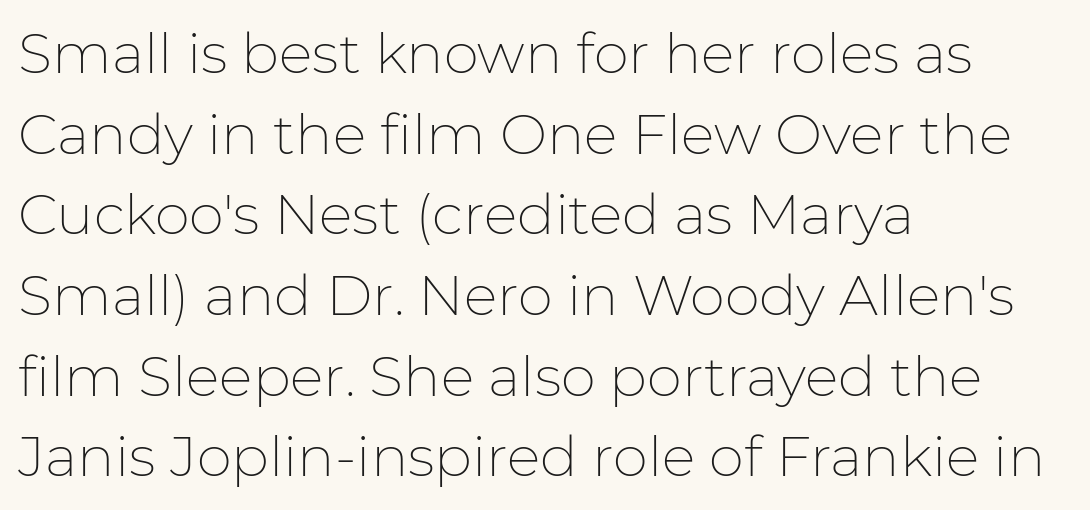
The image shows 56 px thin sans-serif type, upright; set left-aligned, normal line spacing (1.44x), normal letter spacing, not underlined; low stroke contrast and a medium x-height.
